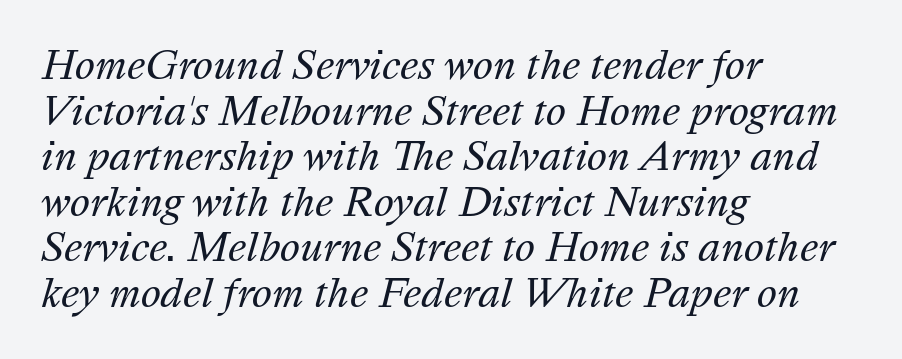
Proportional: the letters do not fall into vertical columns. No letter is thick-stroked: the sample isn't bold. Glance below the letters and you will spot only blank space. The tracking reads as untouched default to a designer's eye. Notice how the passage keeps a crisp vertical edge on the left only. In terms of posture, this sample is oblique.
